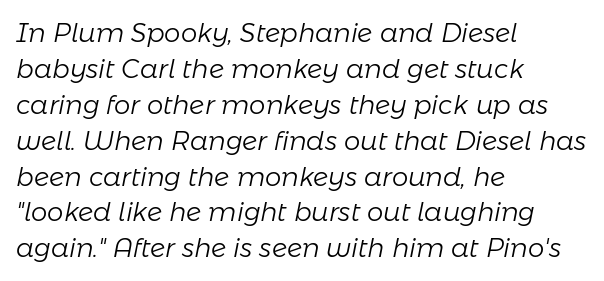
Q: Is the text bold? A: No.
Q: Is the text italic (slanted)? A: Yes, it leans right by about 11 degrees.
Q: Is the text underlined? A: No.
Q: How is the paragraph aligned? A: Left-aligned.
Q: Is the spacing between letters normal or unusually wide? A: Normal.
Q: Is the spacing between lines tight, normal or loose? A: Normal.
